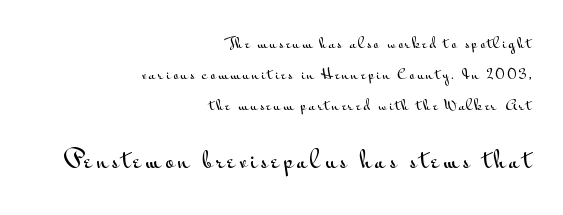
Does the copy run flush right? Yes — the right margin is perfectly even. Does the bottom block carry the larger type? Yes, it does. Check under the words: just untouched page. Does the leading feel generous? Absolutely, it's lavish.
